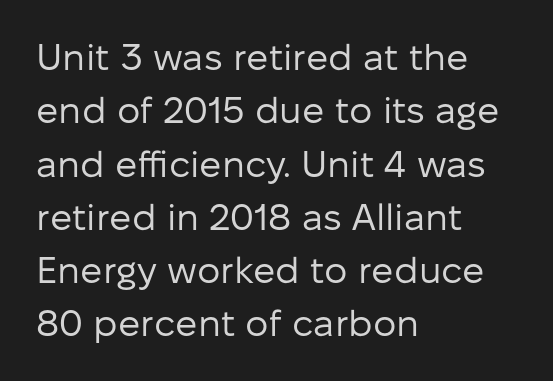
Q: Is the text bold? A: No.
Q: Is the text italic (slanted)? A: No, it is upright.
Q: Is the typeface a serif or a sans-serif typeface? A: Sans-serif.
Q: Is the text underlined? A: No.
Q: How is the paragraph aligned? A: Left-aligned.
Q: Is the spacing between letters normal or unusually wide? A: Normal.
Q: Is the spacing between lines tight, normal or loose? A: Normal.
Q: Width (condensed, normal, or wide)? A: Normal.
Q: Stroke contrast? A: Low.
Q: x-height? A: Medium.
Q: Monospaced? A: No.
